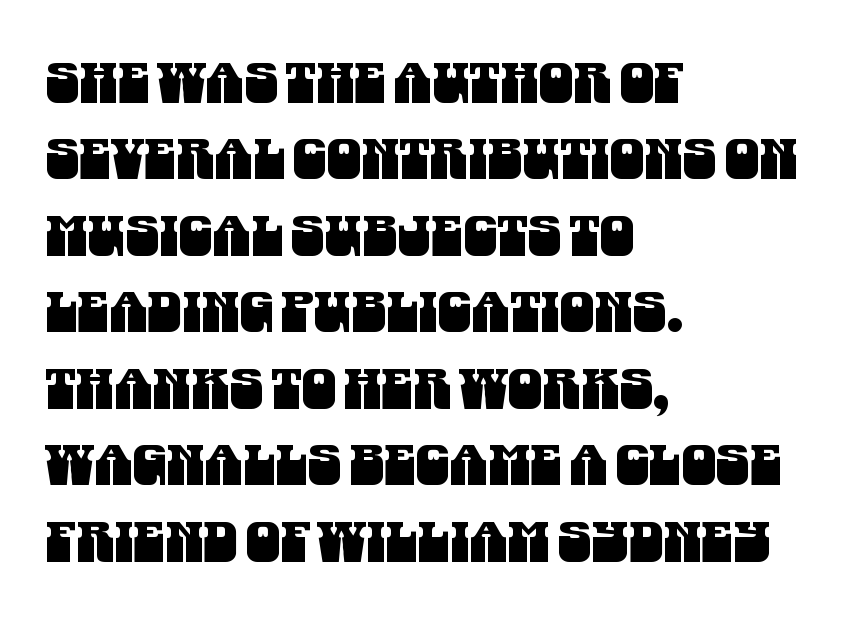
The passage is arranged the way most books set body copy — flush left. Descenders hang freely into open space. Between one letter and the next there's only the usual sliver of space. Think of a printed novel: that variable character pitch is what you see here. A typesetter would call this leading conventional body-copy spacing.
